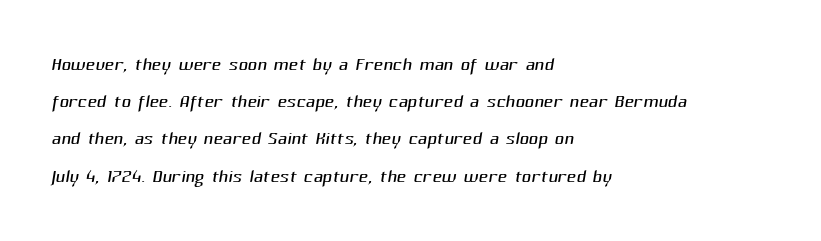
{"bold": "no", "underline": "no", "align": "left", "line_spacing": "normal", "line_spacing_ratio": 1.43, "letter_spacing": "normal", "letter_spacing_em": 0.0, "glyph_px": 26}
